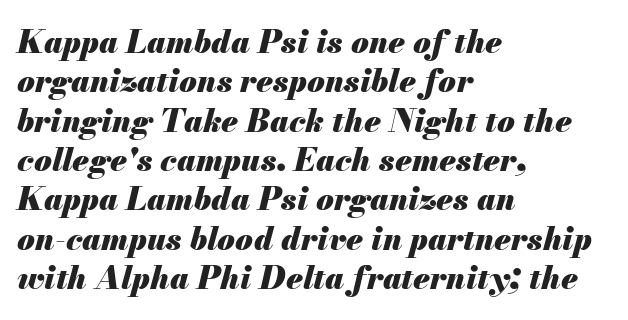
{"italic": "yes", "lean": "right", "slant_degrees": 13, "bold": "yes", "weight": "heavy", "width": "normal", "stroke_contrast": "medium", "x_height": "small", "monospaced": "no", "underline": "no", "align": "left", "line_spacing_ratio": 1.23, "letter_spacing": "normal", "letter_spacing_em": 0.0, "glyph_px": 32}
